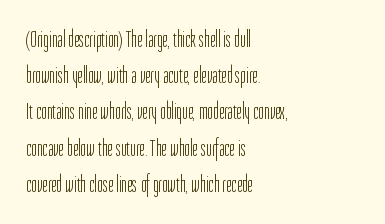
Default kerning and tracking; the words read as compact shapes. Tall strokes in this sample are plumb rather than angled. This rendering uses left alignment, leaving the right contour irregular. Students, observe: this is what conventionally led text looks like. Each stroke keeps to a modest, everyday thickness or less. Honestly, there is no underline to notice here at all.
